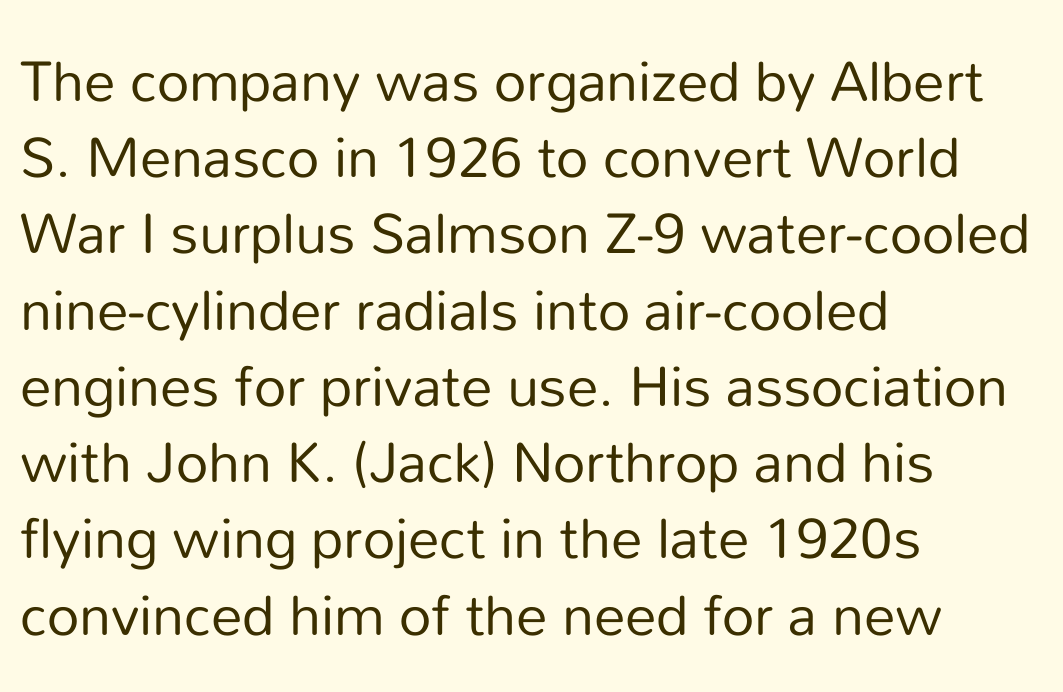
{"serif": "no", "italic": "no", "bold": "no", "weight": "regular", "width": "normal", "stroke_contrast": "low", "x_height": "medium", "monospaced": "no", "underline": "no", "align": "left", "line_spacing_ratio": 1.21, "letter_spacing": "normal", "letter_spacing_em": 0.0, "glyph_px": 63}
